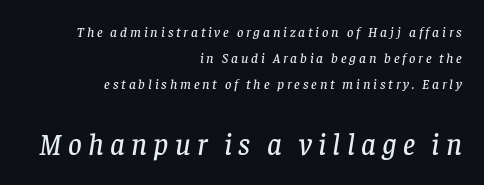
The image shows 30 px serif type, italic (leaning right); set right-aligned, line spacing 1.84x, unusually wide letter spacing (+0.2 em), not underlined; the second (bottom) block is 2.14x larger; low stroke contrast and a large x-height.
